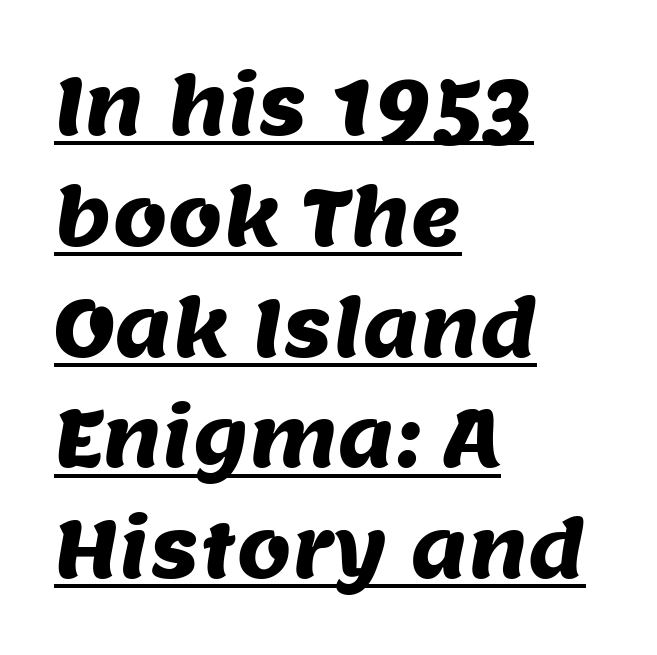
Q: Is the typeface a serif or a sans-serif typeface? A: Sans-serif.
Q: Is the text underlined? A: Yes.
Q: How is the paragraph aligned? A: Left-aligned.
Q: Is the spacing between letters normal or unusually wide? A: Normal.
Q: Is the spacing between lines tight, normal or loose? A: Normal.
Q: Width (condensed, normal, or wide)? A: Normal.
Q: Stroke contrast? A: Medium.
Q: x-height? A: Large.
Q: Monospaced? A: No.
